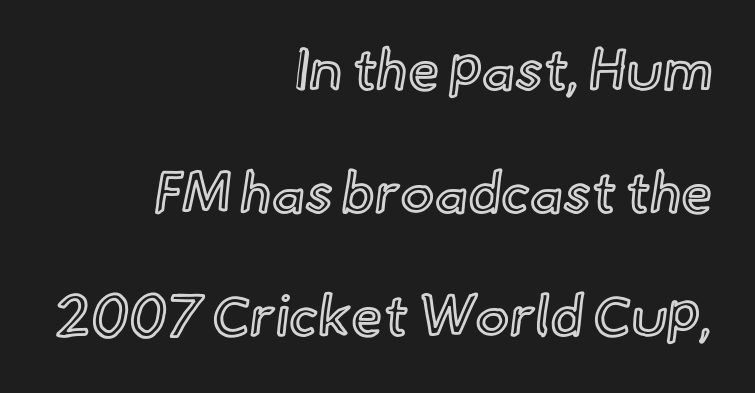
{"width": "normal", "x_height": "small", "monospaced": "no", "underline": "no", "align": "right", "line_spacing": "loose", "line_spacing_ratio": 2.16, "letter_spacing": "normal", "letter_spacing_em": 0.0, "glyph_px": 57}
